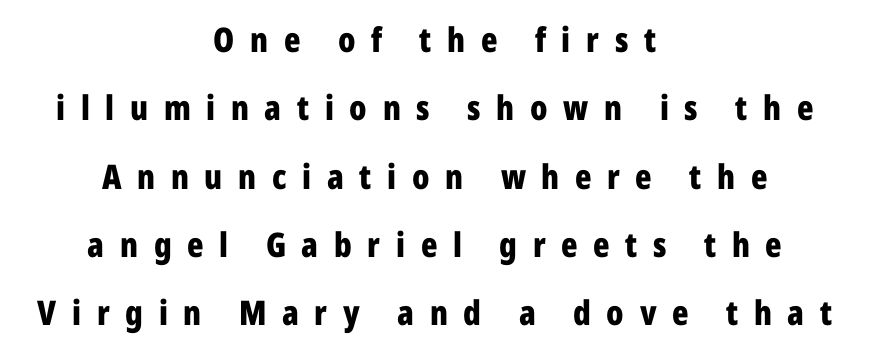
{"serif": "no", "italic": "no", "bold": "yes", "weight": "bold", "width": "condensed", "stroke_contrast": "low", "x_height": "medium", "monospaced": "no", "underline": "no", "align": "center", "line_spacing": "loose", "line_spacing_ratio": 2.01, "letter_spacing": "wide", "letter_spacing_em": 0.46, "glyph_px": 34}
